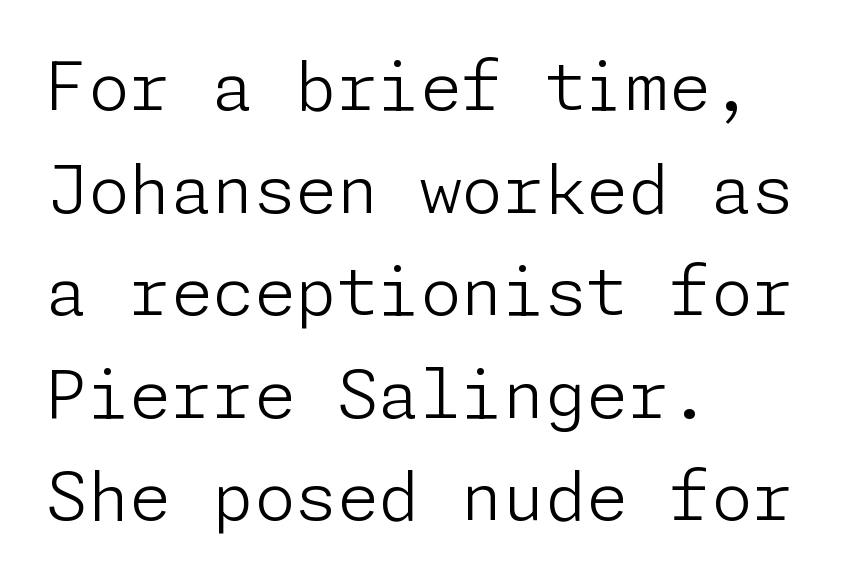
{"serif": "no", "italic": "no", "bold": "no", "weight": "light", "width": "normal", "stroke_contrast": "low", "x_height": "medium", "underline": "no", "align": "left", "line_spacing": "normal", "line_spacing_ratio": 1.53, "letter_spacing": "normal", "letter_spacing_em": 0.0, "glyph_px": 67}
